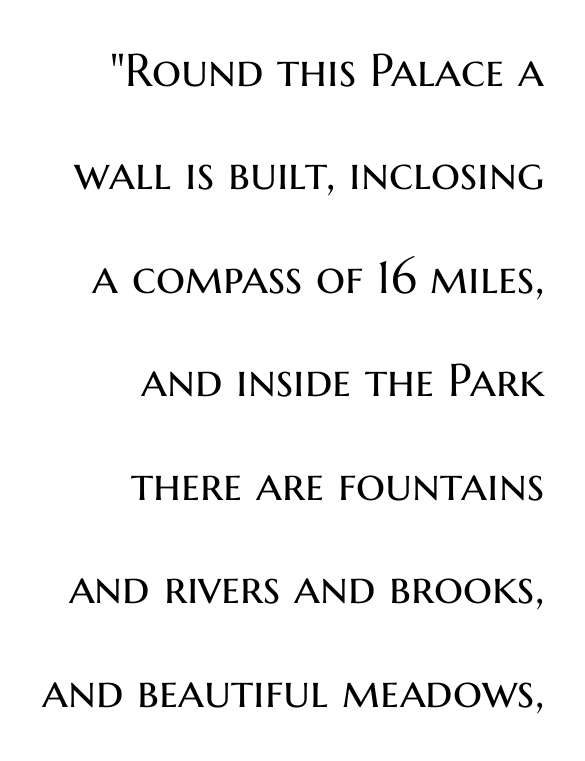
{"serif": "no", "italic": "no", "bold": "no", "weight": "regular", "width": "normal", "stroke_contrast": "medium", "x_height": "medium", "monospaced": "no", "underline": "no", "align": "right", "line_spacing": "loose", "line_spacing_ratio": 2.25, "letter_spacing": "normal", "letter_spacing_em": 0.0, "glyph_px": 46}
